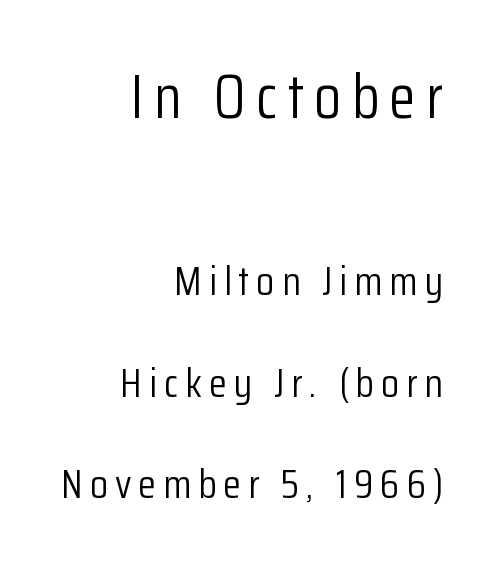
{"serif": "no", "italic": "no", "bold": "no", "weight": "light", "width": "condensed", "stroke_contrast": "low", "x_height": "medium", "monospaced": "no", "underline": "no", "align": "right", "line_spacing": "loose", "line_spacing_ratio": 2.48, "larger_block": "first", "size_ratio": 1.49, "glyph_px": 61}
